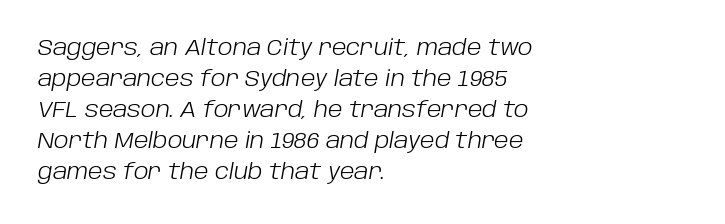
Q: Is the text bold? A: No.
Q: Is the text italic (slanted)? A: Yes, it leans right by about 10 degrees.
Q: Is the text underlined? A: No.
Q: How is the paragraph aligned? A: Left-aligned.
Q: Is the spacing between letters normal or unusually wide? A: Normal.
Q: Is the spacing between lines tight, normal or loose? A: Normal.
